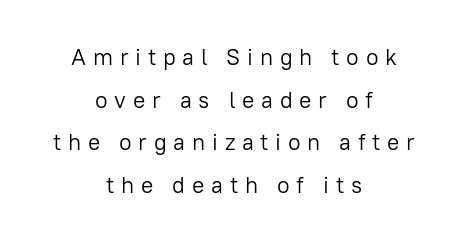
A light-to-regular cut is what we see here. This sample uses expanded letter spacing, leaving extra air between glyphs. Notice how the stems are strictly vertical — no italics here. Any mark beneath the type? The region is blank. The whitespace from short lines is split evenly between both sides.
